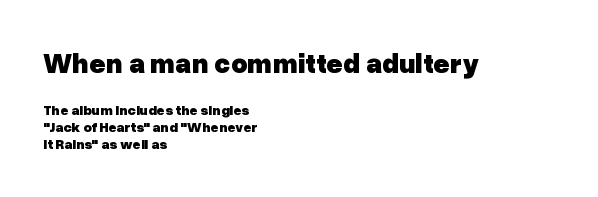
Q: Is the text bold? A: Yes.
Q: Is the text italic (slanted)? A: No, it is upright.
Q: Is the typeface a serif or a sans-serif typeface? A: Sans-serif.
Q: Is the text underlined? A: No.
Q: How is the paragraph aligned? A: Left-aligned.
Q: Is the spacing between letters normal or unusually wide? A: Normal.
Q: Which block of text is set in a larger size, the first (top) or the second (bottom)? A: The first (top) one.
Q: Width (condensed, normal, or wide)? A: Normal.
Q: Stroke contrast? A: Low.
Q: x-height? A: Medium.
Q: Monospaced? A: No.
